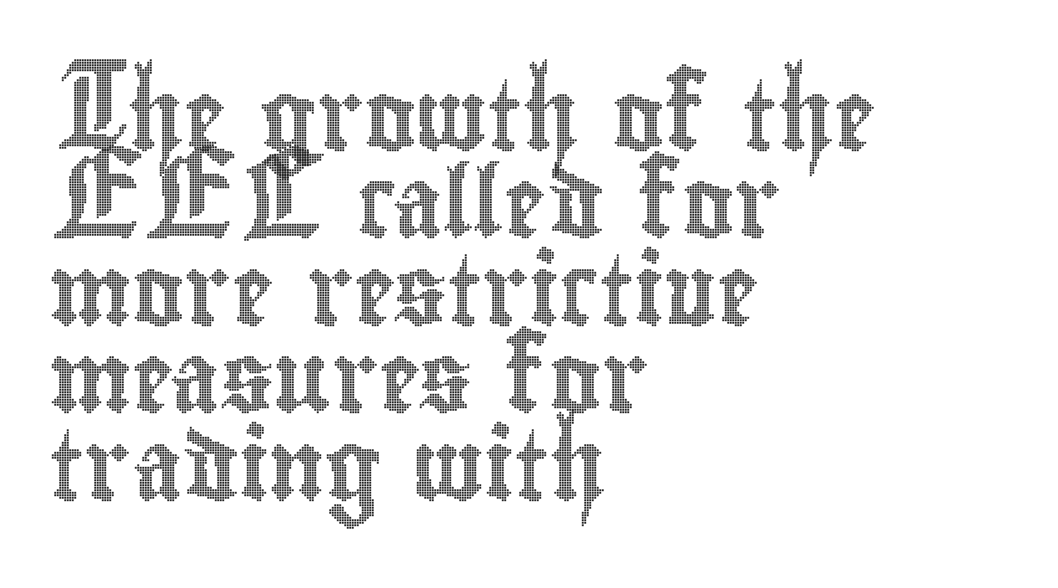
Check the space under the baseline: it is left empty. Proportional: the letters do not fall into vertical columns. This sample uses an upright cut, with every glyph sitting square on the baseline. The letters sit at their default tracking, neither squeezed nor spread. The block of text has a typical density, with ordinary space between rows. Horizontal alignment here is leftward, the default for most running prose.
